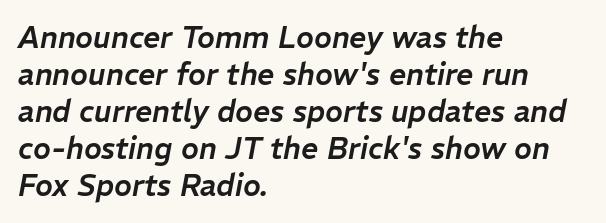
The image shows 30 px text type, italic (leaning right); set left-aligned, line spacing 1.23x, normal letter spacing, not underlined; low stroke contrast and a medium x-height.
